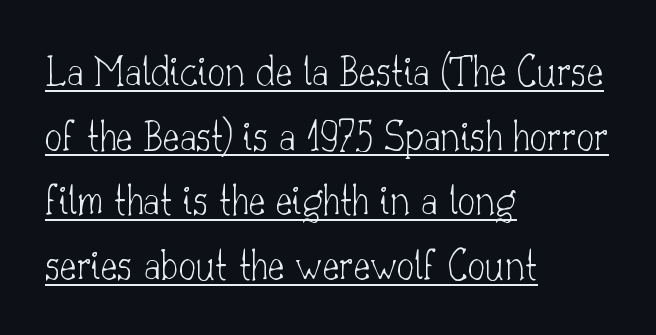
{"serif": "yes", "italic": "no", "bold": "no", "weight": "thin", "width": "normal", "stroke_contrast": "low", "x_height": "small", "monospaced": "no", "underline": "yes", "align": "left", "line_spacing": "normal", "line_spacing_ratio": 1.47, "letter_spacing": "normal", "letter_spacing_em": 0.0, "glyph_px": 44}
